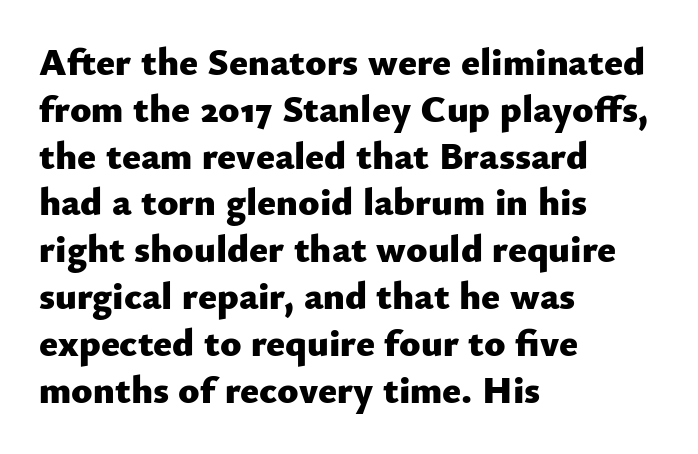
The image shows 39 px heavy sans-serif type, upright; set left-aligned, line spacing 1.2x, normal letter spacing, not underlined; low stroke contrast and a small x-height.
